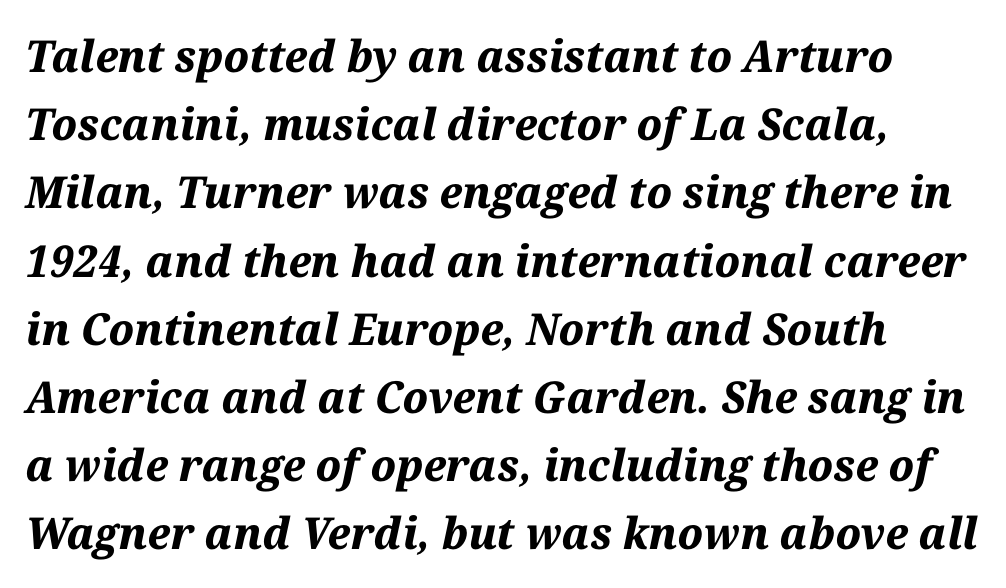
A typesetter would call this leading conventional body-copy spacing. Do the characters align in a grid? No, the font is proportional. The lettering tilts uniformly, giving the passage an italic look. Type without underlining. Every letter is thick-stroked: bold, no question. Spacing between characters is what you'd get straight out of the box.
